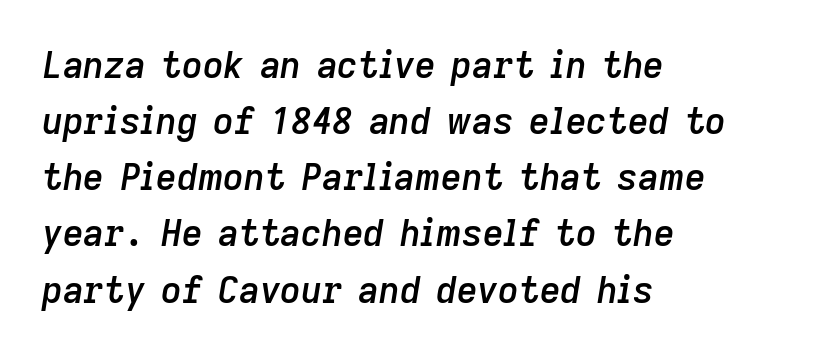
The image shows 36 px semibold type, italic (leaning right); set left-aligned, normal line spacing (1.56x), normal letter spacing, not underlined; low stroke contrast and a medium x-height.
